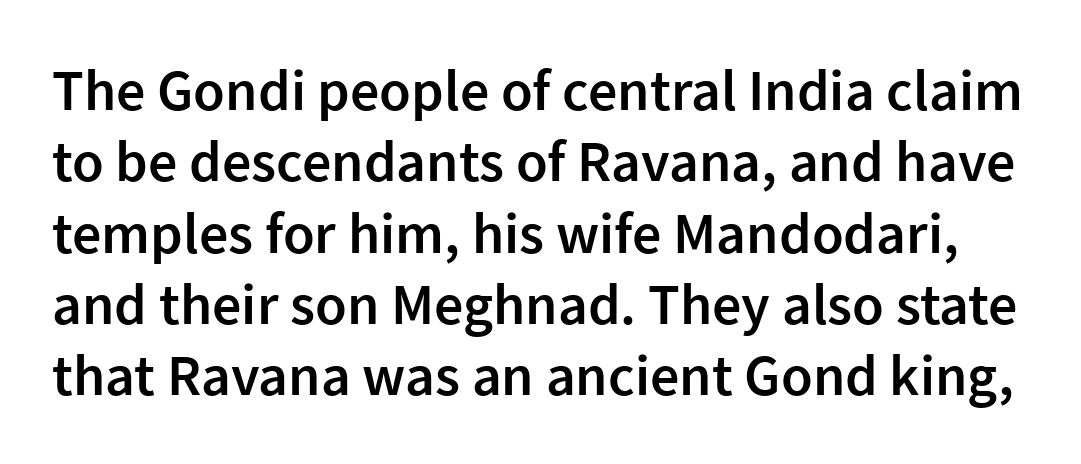
The image shows 58 px semibold sans-serif type, upright; set line spacing 1.23x, normal letter spacing, not underlined; low stroke contrast and a medium x-height.
